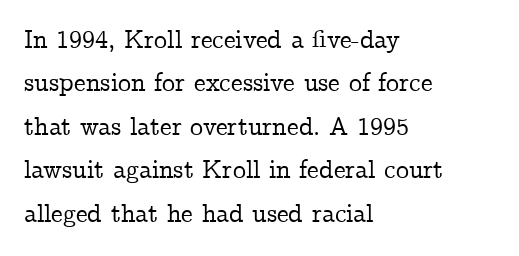
{"italic": "no", "underline": "no", "align": "left", "line_spacing": "normal", "line_spacing_ratio": 1.67, "letter_spacing": "normal", "letter_spacing_em": 0.0, "glyph_px": 26}
